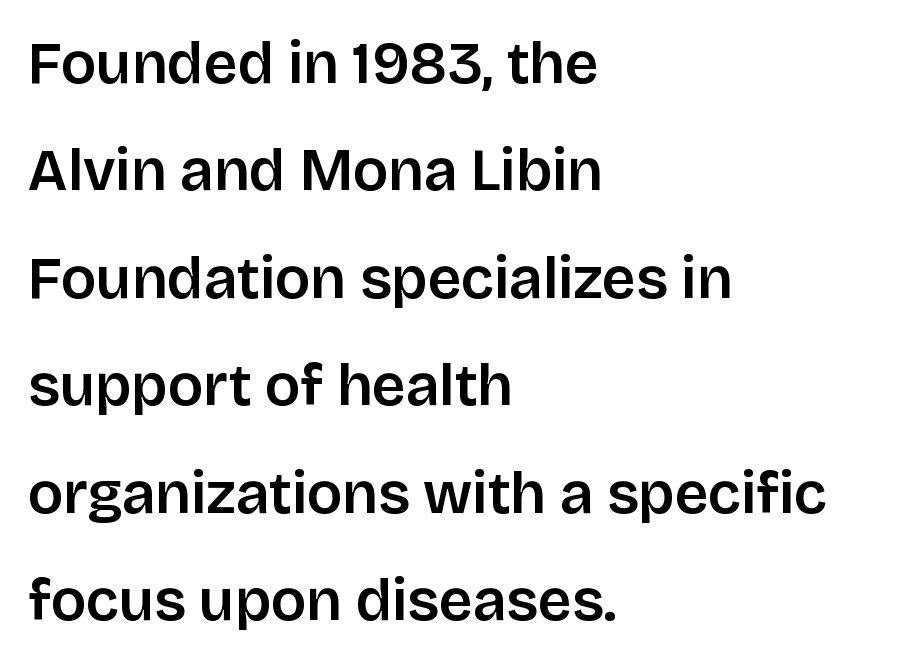
The image shows 59 px semibold sans-serif type, upright; set left-aligned, line spacing 1.82x, normal letter spacing, not underlined; low stroke contrast and a large x-height.
